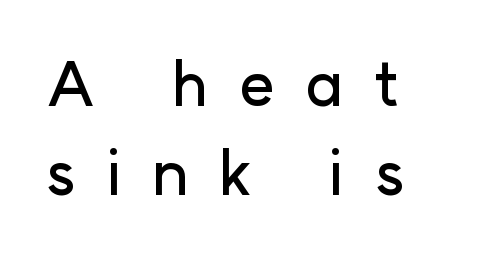
The designer left line spacing at the default. Does the type have serifs? No, each stem ends abruptly. Posture: vertical. The words here are not underlined.
